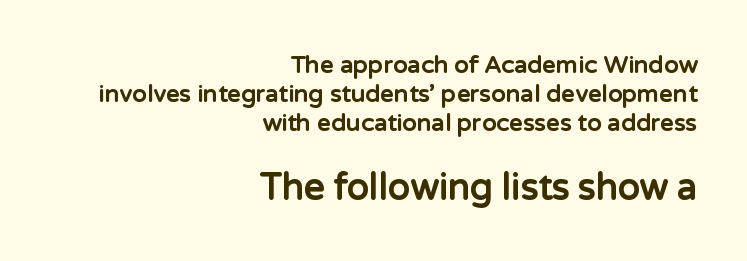
Q: Is the text bold? A: Yes.
Q: Is the text italic (slanted)? A: No, it is upright.
Q: Is the typeface a serif or a sans-serif typeface? A: Sans-serif.
Q: Is the text underlined? A: No.
Q: How is the paragraph aligned? A: Right-aligned.
Q: Is the spacing between letters normal or unusually wide? A: Normal.
Q: Which block of text is set in a larger size, the first (top) or the second (bottom)? A: The second (bottom) one.
Q: Width (condensed, normal, or wide)? A: Normal.
Q: Stroke contrast? A: Low.
Q: x-height? A: Medium.
Q: Monospaced? A: No.
